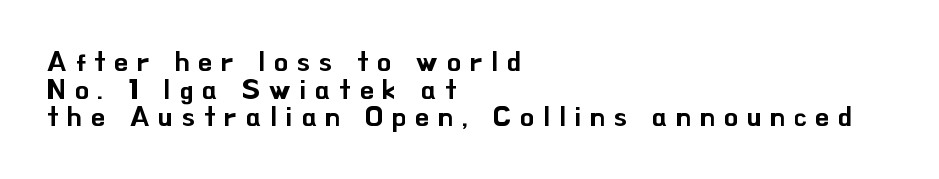
Q: Is the text italic (slanted)? A: No, it is upright.
Q: Is the typeface a serif or a sans-serif typeface? A: Sans-serif.
Q: Is the text underlined? A: No.
Q: How is the paragraph aligned? A: Left-aligned.
Q: Is the spacing between letters normal or unusually wide? A: Unusually wide.
Q: Is the spacing between lines tight, normal or loose? A: Tight.
Q: Width (condensed, normal, or wide)? A: Normal.
Q: Stroke contrast? A: Low.
Q: x-height? A: Small.
Q: Monospaced? A: No.
